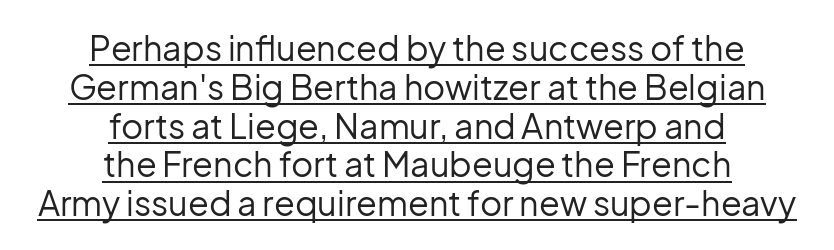
Q: Is the text bold? A: No.
Q: Is the text italic (slanted)? A: No, it is upright.
Q: Is the typeface a serif or a sans-serif typeface? A: Sans-serif.
Q: Is the text underlined? A: Yes.
Q: How is the paragraph aligned? A: Centered.
Q: Is the spacing between letters normal or unusually wide? A: Normal.
Q: Is the spacing between lines tight, normal or loose? A: Tight.
Q: Width (condensed, normal, or wide)? A: Normal.
Q: Stroke contrast? A: Low.
Q: x-height? A: Medium.
Q: Monospaced? A: No.
